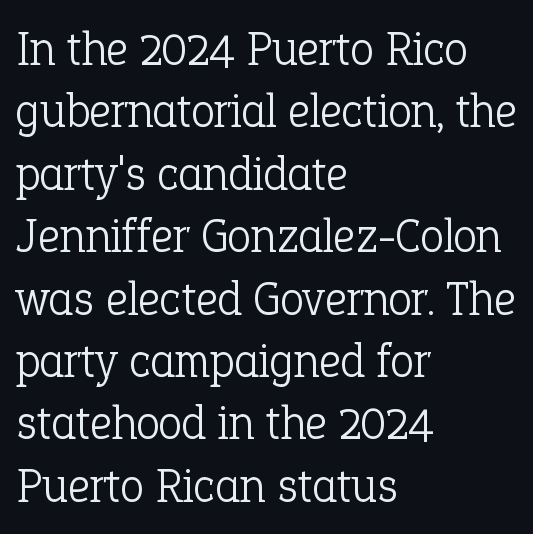
Is the stroke heavy? The answer is a plain regular-or-lighter. In terms of letterform style, serifs are clearly present. Descenders are the only things crossing below the line. Ascenders rise straight up at ninety degrees.
